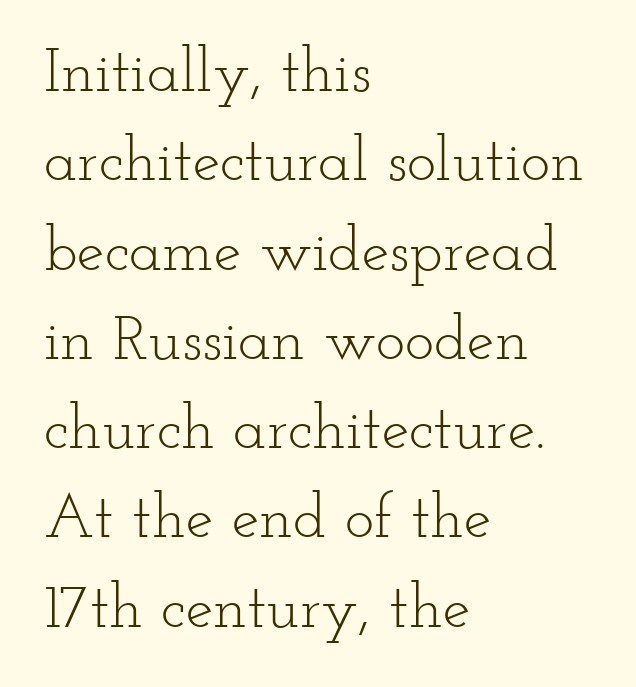
The image shows 62 px light, wide serif type, upright; set left-aligned, normal line spacing (1.44x), normal letter spacing, not underlined; low stroke contrast and a small x-height.
